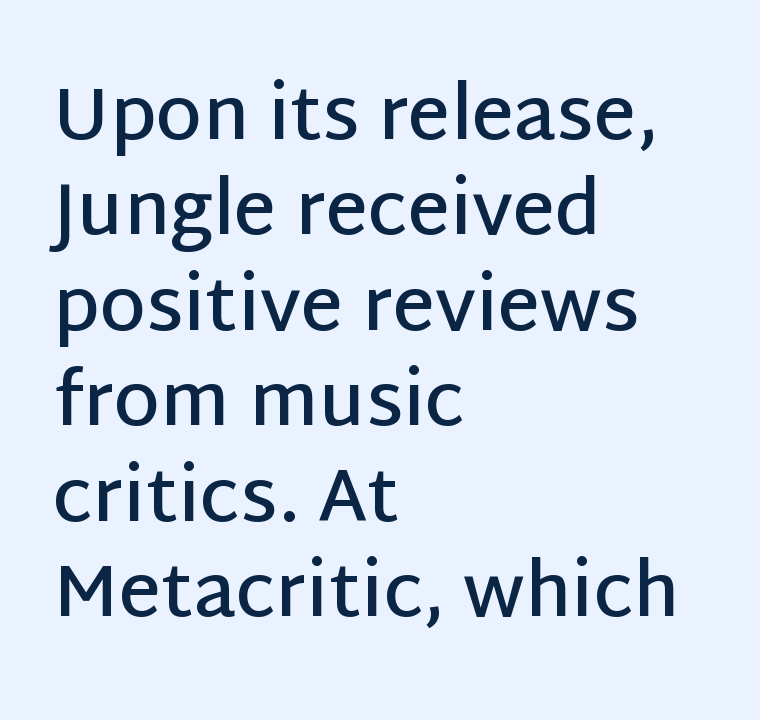
Q: Is the text bold? A: Semi-bold.
Q: Is the text italic (slanted)? A: No, it is upright.
Q: Is the typeface a serif or a sans-serif typeface? A: Sans-serif.
Q: Is the text underlined? A: No.
Q: How is the paragraph aligned? A: Left-aligned.
Q: Is the spacing between letters normal or unusually wide? A: Normal.
Q: Is the spacing between lines tight, normal or loose? A: Normal.
Q: Width (condensed, normal, or wide)? A: Normal.
Q: Stroke contrast? A: Low.
Q: x-height? A: Large.
Q: Monospaced? A: No.
